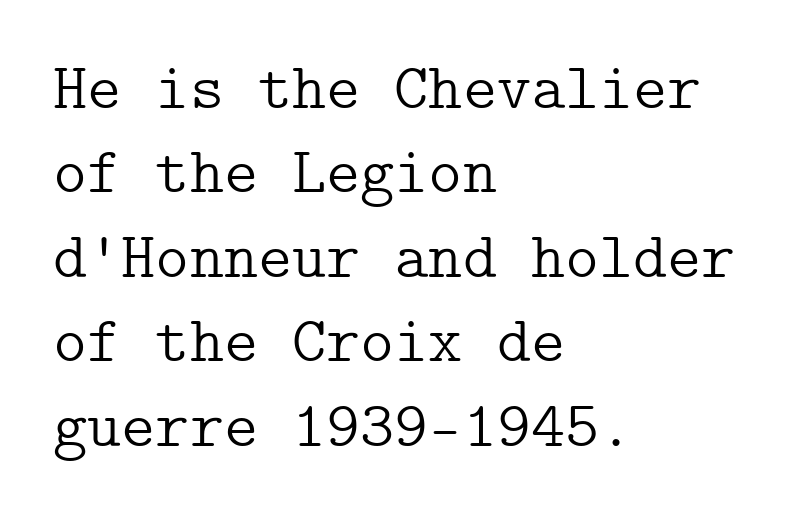
The words here are not underlined. Upright lettering throughout. Letters have the restrained weight of plain body copy at most. Short and long lines alike share a common starting point at left. These lines are composed in type with serifs.
